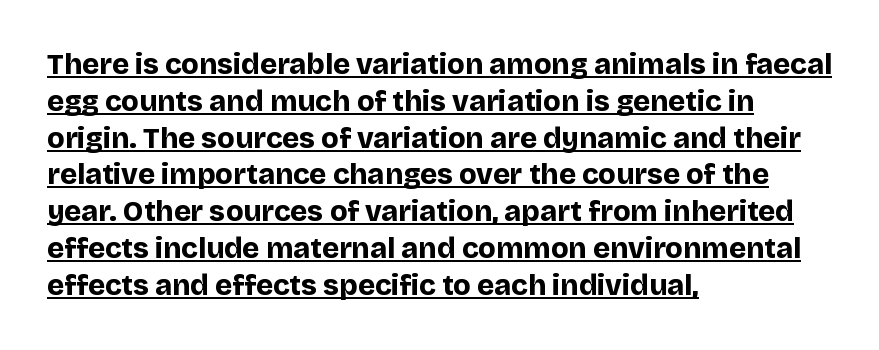
The image shows 29 px bold sans-serif type, upright; set left-aligned, normal line spacing (1.27x), normal letter spacing, underlined; low stroke contrast and a large x-height.
